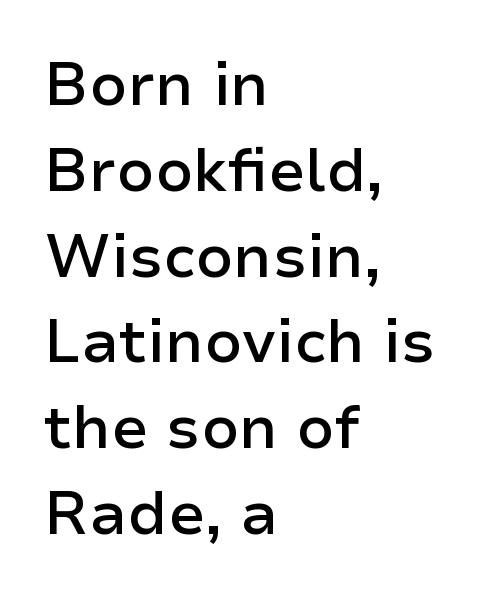
The image shows 60 px semibold sans-serif type, upright; set left-aligned, normal line spacing (1.43x), normal letter spacing, not underlined; low stroke contrast and a medium x-height.
